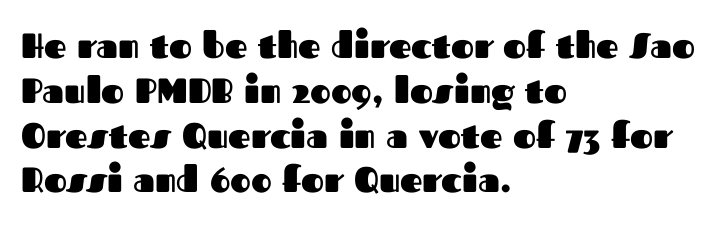
Q: Is the text bold? A: Yes.
Q: Is the text italic (slanted)? A: No, it is upright.
Q: Is the typeface a serif or a sans-serif typeface? A: Sans-serif.
Q: Is the text underlined? A: No.
Q: How is the paragraph aligned? A: Left-aligned.
Q: Is the spacing between letters normal or unusually wide? A: Normal.
Q: Is the spacing between lines tight, normal or loose? A: Normal.
Q: Width (condensed, normal, or wide)? A: Normal.
Q: Stroke contrast? A: Medium.
Q: x-height? A: Medium.
Q: Monospaced? A: No.
